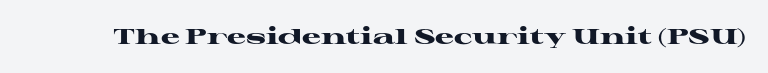
{"italic": "no", "bold": "yes", "underline": "no", "letter_spacing": "normal", "letter_spacing_em": 0.0, "glyph_px": 21}
